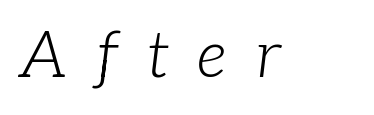
The image shows 64 px light serif type, italic (leaning right); set unusually wide letter spacing (+0.44 em), not underlined; low stroke contrast and a medium x-height.
